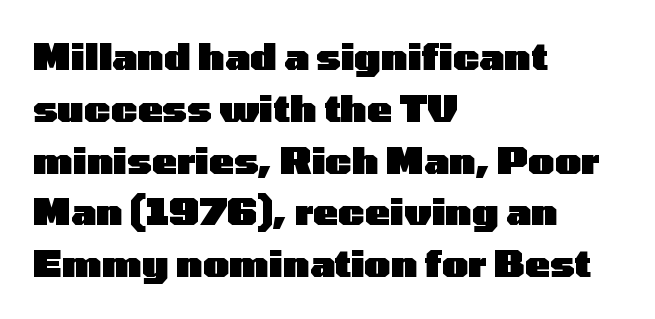
The image shows 37 px heavy, wide sans-serif type, upright; set left-aligned, normal line spacing (1.4x), normal letter spacing, not underlined; low stroke contrast and a medium x-height.
